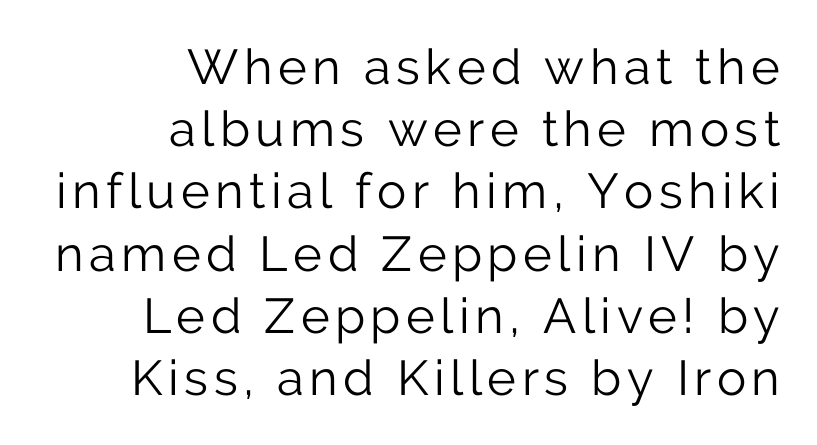
Q: Is the text bold? A: No.
Q: Is the text italic (slanted)? A: No, it is upright.
Q: Is the typeface a serif or a sans-serif typeface? A: Sans-serif.
Q: Is the text underlined? A: No.
Q: How is the paragraph aligned? A: Right-aligned.
Q: Is the spacing between lines tight, normal or loose? A: Normal.
Q: Width (condensed, normal, or wide)? A: Normal.
Q: Stroke contrast? A: Low.
Q: x-height? A: Medium.
Q: Monospaced? A: No.
